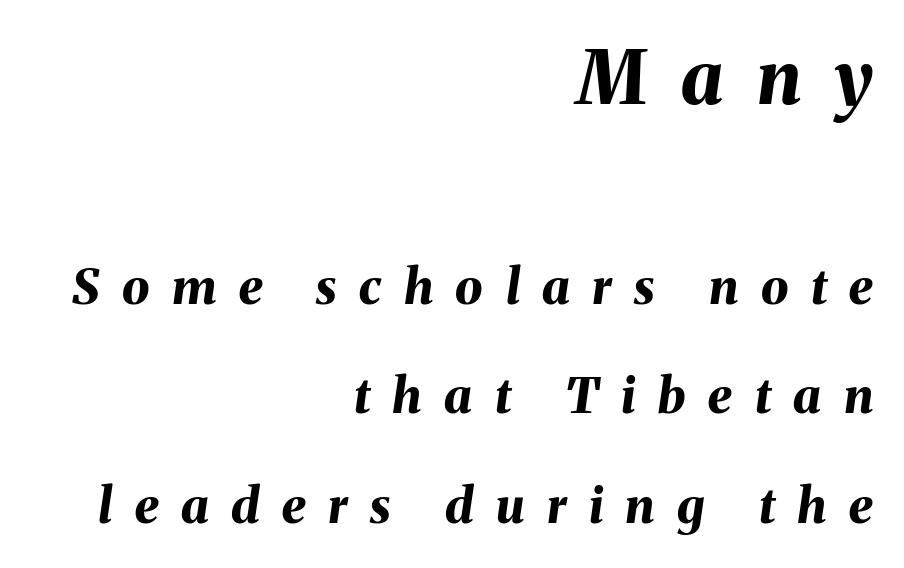
Every character sits at an angle, as italics do. The lines are spread far apart with generous leading. The typesetting leans heavy: a genuine bold. The rendering anchors every line to the right-hand side.
